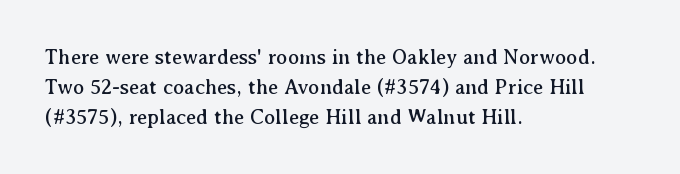
{"italic": "no", "underline": "no", "align": "left", "line_spacing": "normal", "line_spacing_ratio": 1.42, "letter_spacing": "normal", "letter_spacing_em": 0.0, "glyph_px": 21}
